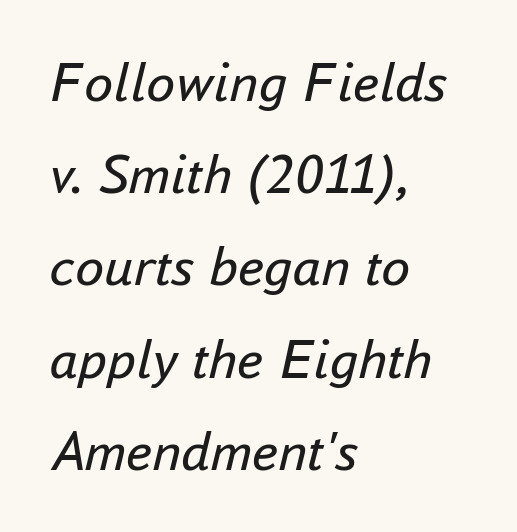
Q: Is the text bold? A: No.
Q: Is the text italic (slanted)? A: Yes, it leans right by about 16 degrees.
Q: Is the text underlined? A: No.
Q: How is the paragraph aligned? A: Left-aligned.
Q: Is the spacing between letters normal or unusually wide? A: Normal.
Q: Is the spacing between lines tight, normal or loose? A: Normal.
Q: Width (condensed, normal, or wide)? A: Normal.
Q: Stroke contrast? A: Low.
Q: x-height? A: Small.
Q: Monospaced? A: No.
